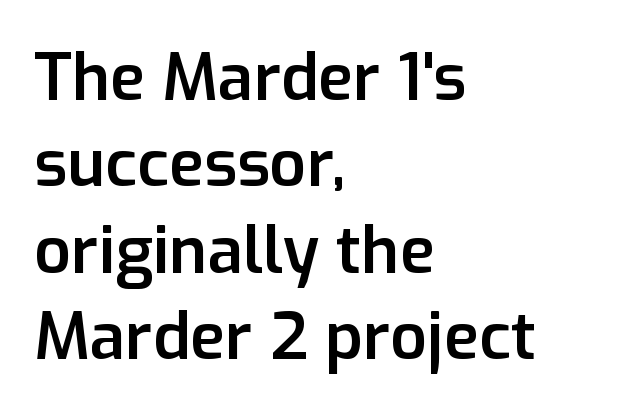
Q: Is the text bold? A: Semi-bold.
Q: Is the text italic (slanted)? A: No, it is upright.
Q: Is the typeface a serif or a sans-serif typeface? A: Sans-serif.
Q: Is the text underlined? A: No.
Q: How is the paragraph aligned? A: Left-aligned.
Q: Is the spacing between letters normal or unusually wide? A: Normal.
Q: Is the spacing between lines tight, normal or loose? A: Normal.
Q: Width (condensed, normal, or wide)? A: Normal.
Q: Stroke contrast? A: Low.
Q: x-height? A: Medium.
Q: Monospaced? A: No.
